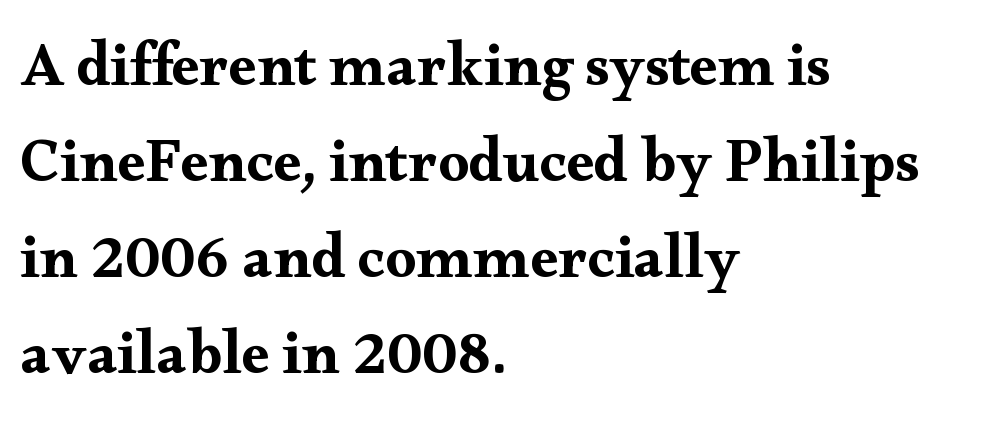
Q: Is the text italic (slanted)? A: No, it is upright.
Q: Is the typeface a serif or a sans-serif typeface? A: Serif.
Q: Is the text underlined? A: No.
Q: How is the paragraph aligned? A: Left-aligned.
Q: Is the spacing between letters normal or unusually wide? A: Normal.
Q: Is the spacing between lines tight, normal or loose? A: Normal.
Q: Width (condensed, normal, or wide)? A: Wide.
Q: Stroke contrast? A: Medium.
Q: x-height? A: Small.
Q: Monospaced? A: No.
